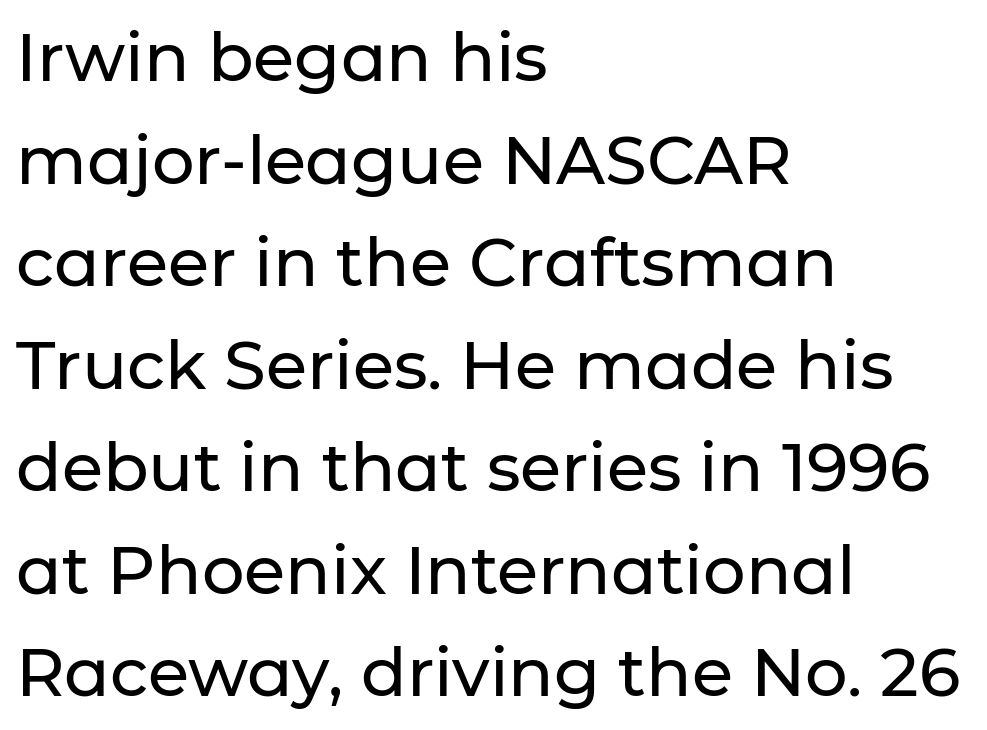
The font's upright variant was chosen for this text. Typographically, this falls in the sans-serif category. The letters sit at their default tracking, neither squeezed nor spread. Honestly, the row spacing looks completely unremarkable. Line beginnings align vertically; line endings do not. The passage shown is typed in a proportional face where columns would drift.
